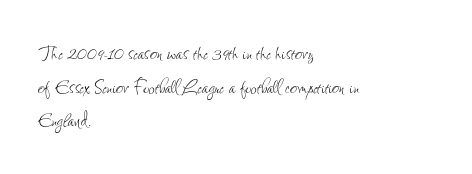
{"bold": "no", "underline": "no", "align": "left", "line_spacing": "normal", "line_spacing_ratio": 1.4, "letter_spacing": "normal", "letter_spacing_em": 0.0, "glyph_px": 24}
